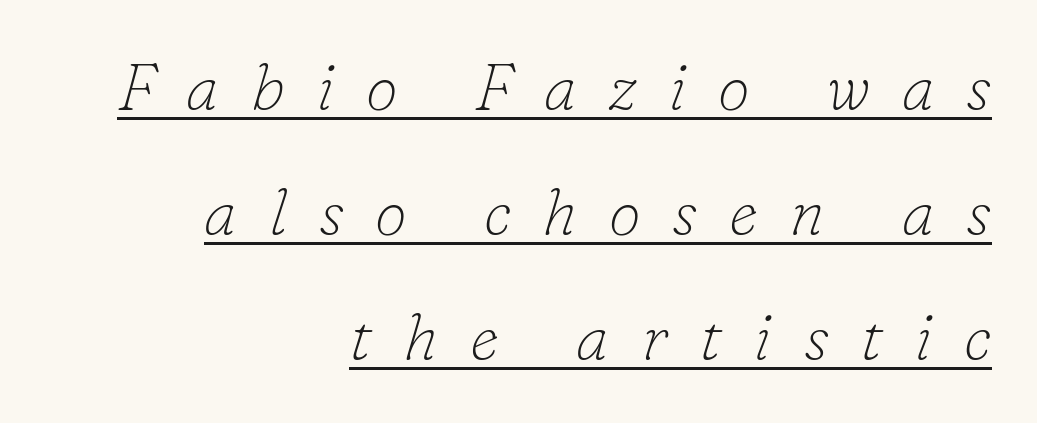
The image shows 65 px thin serif type, italic (leaning right); set right-aligned, loose line spacing (1.92x), unusually wide letter spacing (+0.49 em), underlined; low stroke contrast and a small x-height.
